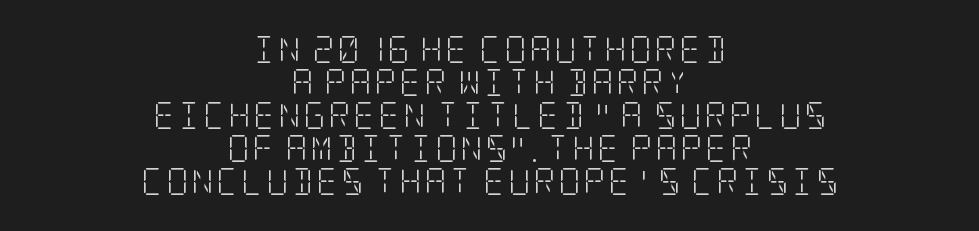
Q: Is the text bold? A: No.
Q: Is the text italic (slanted)? A: No, it is upright.
Q: Is the text underlined? A: No.
Q: How is the paragraph aligned? A: Centered.
